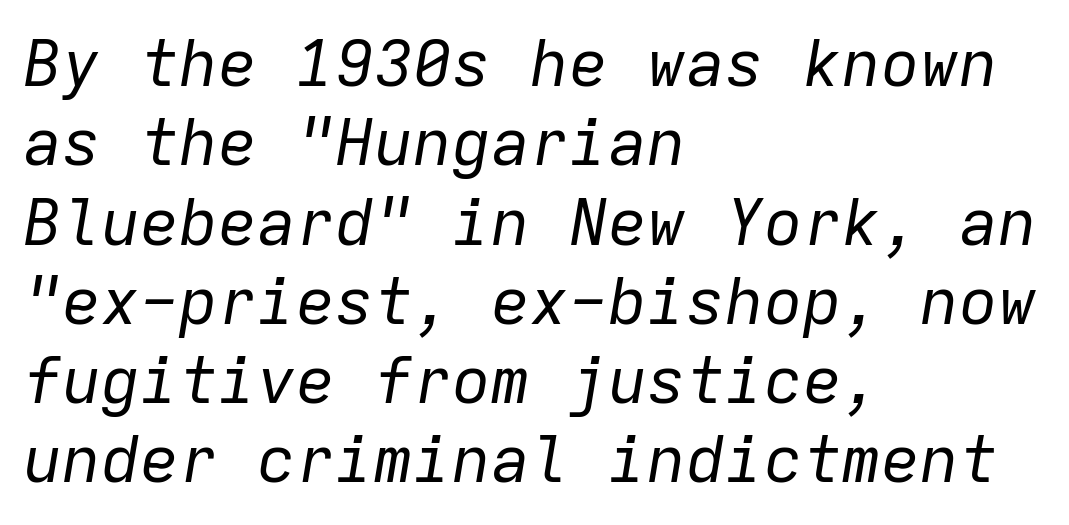
The image shows 65 px regular-weight type, italic (leaning right), monospaced; set left-aligned, line spacing 1.22x, normal letter spacing, not underlined; low stroke contrast and a medium x-height.
